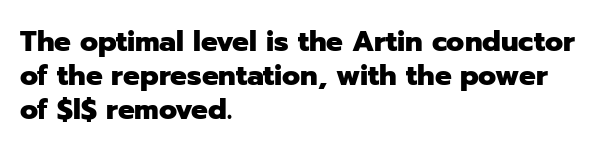
Q: Is the text bold? A: Yes.
Q: Is the text italic (slanted)? A: No, it is upright.
Q: Is the typeface a serif or a sans-serif typeface? A: Sans-serif.
Q: Is the text underlined? A: No.
Q: How is the paragraph aligned? A: Left-aligned.
Q: Is the spacing between letters normal or unusually wide? A: Normal.
Q: Width (condensed, normal, or wide)? A: Normal.
Q: Stroke contrast? A: Low.
Q: x-height? A: Medium.
Q: Monospaced? A: No.
